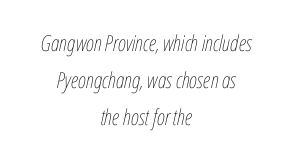
Q: Is the text bold? A: No.
Q: Is the text italic (slanted)? A: Yes, it leans right by about 12 degrees.
Q: Is the text underlined? A: No.
Q: How is the paragraph aligned? A: Centered.
Q: Is the spacing between letters normal or unusually wide? A: Normal.
Q: Is the spacing between lines tight, normal or loose? A: Normal.
